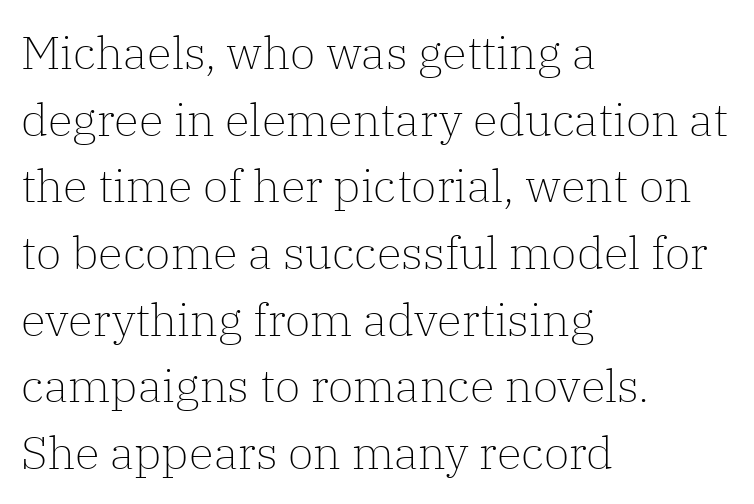
{"serif": "yes", "italic": "no", "bold": "no", "weight": "light", "width": "normal", "stroke_contrast": "low", "x_height": "medium", "monospaced": "no", "underline": "no", "align": "left", "line_spacing": "normal", "line_spacing_ratio": 1.45, "letter_spacing": "normal", "letter_spacing_em": 0.0, "glyph_px": 46}
